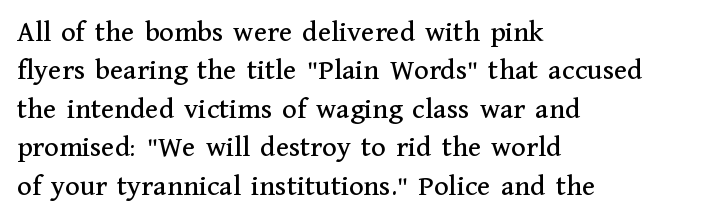
The image shows 30 px serif type, upright; set left-aligned, normal line spacing (1.28x), normal letter spacing, not underlined; medium stroke contrast and a medium x-height.
